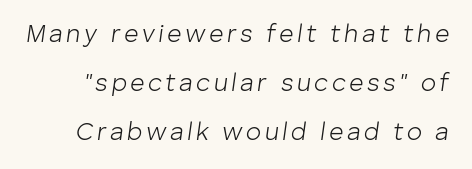
{"italic": "yes", "lean": "right", "slant_degrees": 8, "bold": "no", "underline": "no", "line_spacing": "loose", "line_spacing_ratio": 1.96, "glyph_px": 25}
